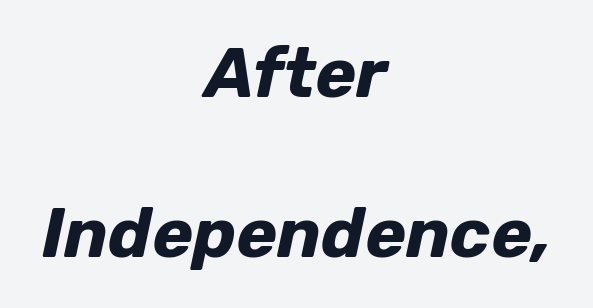
Q: Is the text bold? A: Yes.
Q: Is the text italic (slanted)? A: Yes, it leans right by about 12 degrees.
Q: Is the text underlined? A: No.
Q: How is the paragraph aligned? A: Centered.
Q: Is the spacing between letters normal or unusually wide? A: Normal.
Q: Is the spacing between lines tight, normal or loose? A: Loose.
Q: Width (condensed, normal, or wide)? A: Normal.
Q: Stroke contrast? A: Low.
Q: x-height? A: Medium.
Q: Monospaced? A: No.
